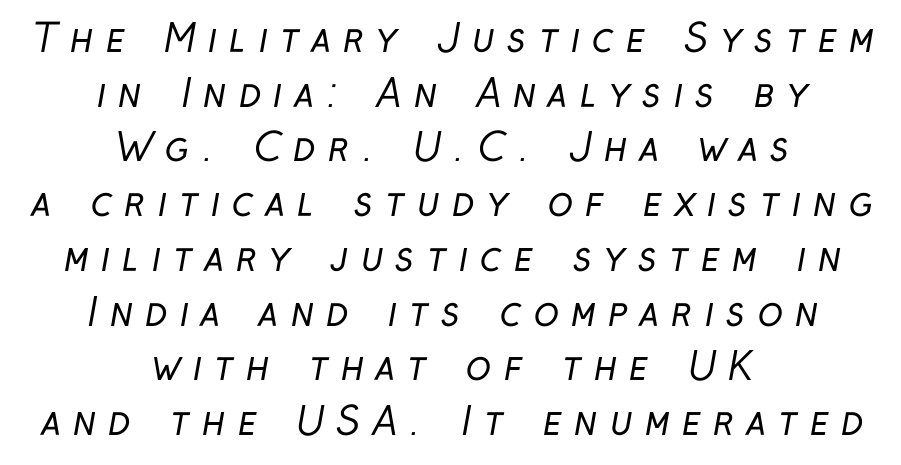
Q: Is the text bold? A: No.
Q: Is the typeface a serif or a sans-serif typeface? A: Sans-serif.
Q: Is the text underlined? A: No.
Q: How is the paragraph aligned? A: Centered.
Q: Is the spacing between letters normal or unusually wide? A: Unusually wide.
Q: Is the spacing between lines tight, normal or loose? A: Normal.
Q: Width (condensed, normal, or wide)? A: Condensed.
Q: Stroke contrast? A: Low.
Q: x-height? A: Medium.
Q: Monospaced? A: No.
